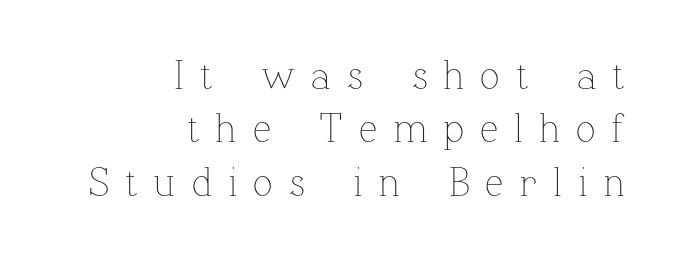
{"italic": "no", "bold": "no", "weight": "thin", "width": "normal", "stroke_contrast": "low", "x_height": "medium", "monospaced": "no", "underline": "no", "align": "right", "line_spacing": "normal", "line_spacing_ratio": 1.3, "letter_spacing": "wide", "letter_spacing_em": 0.39, "glyph_px": 41}
